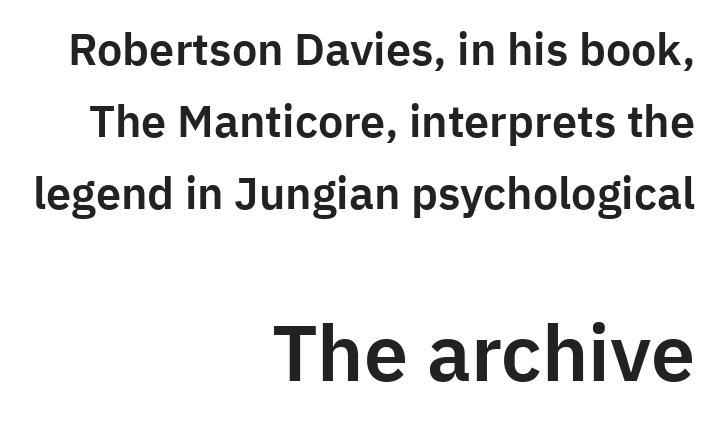
Q: Is the text italic (slanted)? A: No, it is upright.
Q: Is the typeface a serif or a sans-serif typeface? A: Sans-serif.
Q: Is the text underlined? A: No.
Q: How is the paragraph aligned? A: Right-aligned.
Q: Is the spacing between letters normal or unusually wide? A: Normal.
Q: Is the spacing between lines tight, normal or loose? A: Normal.
Q: Which block of text is set in a larger size, the first (top) or the second (bottom)? A: The second (bottom) one.
Q: Width (condensed, normal, or wide)? A: Normal.
Q: Stroke contrast? A: Low.
Q: x-height? A: Medium.
Q: Monospaced? A: No.
